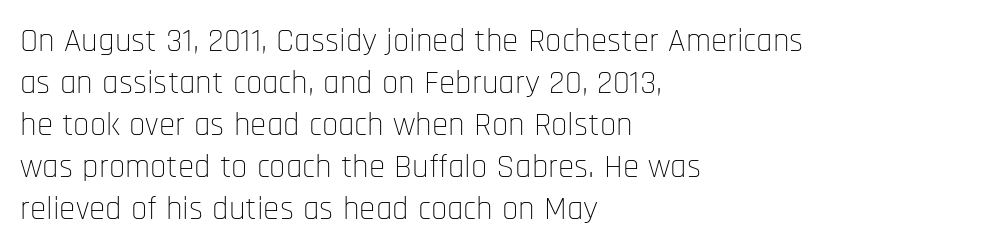
Looks like regular typesetting: each glyph gets only the width it needs. Whoever set this chose a conventional vertical rhythm. The rendering keeps characters at their native spacing. The setting favours the left margin, as ordinary paragraphs usually do. No chunkiness to these letters — they're not bold. Look at the bottom of the vertical strokes: they stop flat, with no serifs.
